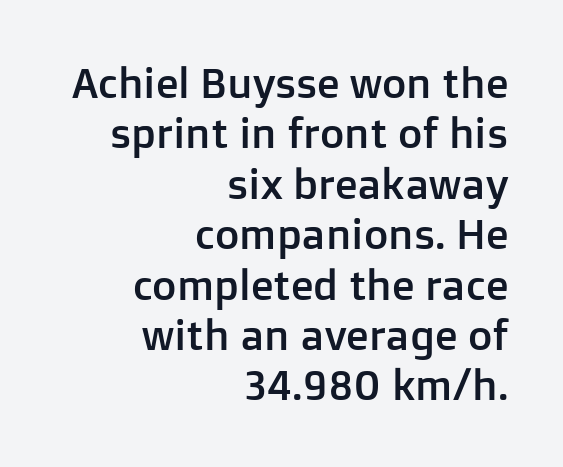
The image shows 42 px sans-serif type, upright; set right-aligned, line spacing 1.2x, normal letter spacing, not underlined; low stroke contrast and a medium x-height.
